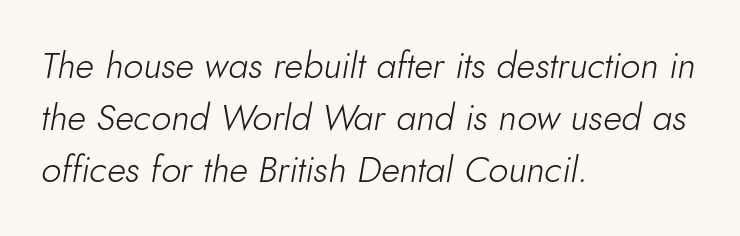
{"italic": "yes", "lean": "right", "slant_degrees": 10, "bold": "no", "weight": "light", "width": "normal", "stroke_contrast": "low", "x_height": "small", "monospaced": "no", "underline": "no", "align": "left", "line_spacing": "normal", "line_spacing_ratio": 1.45, "letter_spacing": "normal", "letter_spacing_em": 0.0, "glyph_px": 36}
